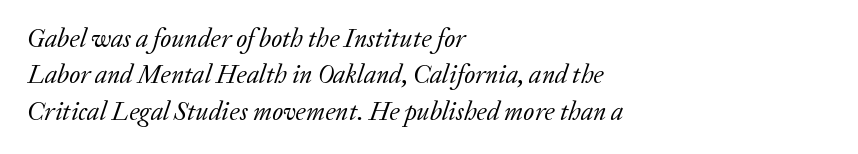
Compared with typical paragraphs, the rows here are spaced about the same. The font's italic variant was chosen for this text. Ink coverage per letter is moderate at most. Underlining? Definitely not there. The compositor pushed each line to the left boundary. Tracking value appears to be zero — textbook default spacing.
